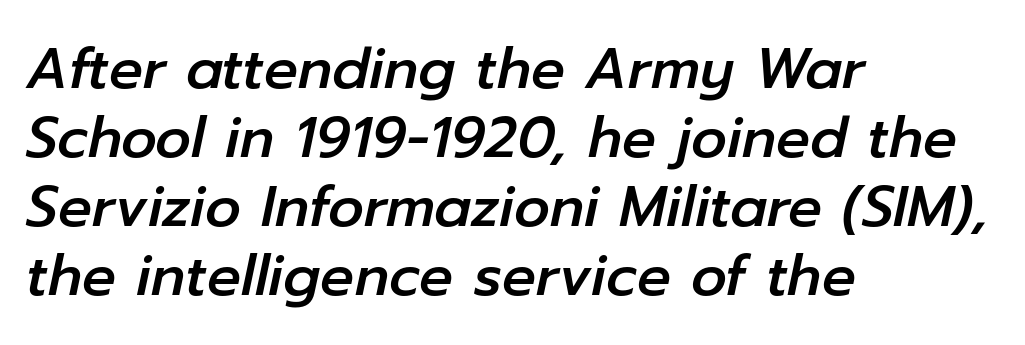
{"italic": "yes", "lean": "right", "slant_degrees": 12, "width": "normal", "stroke_contrast": "low", "x_height": "medium", "monospaced": "no", "underline": "no", "align": "left", "line_spacing_ratio": 1.23, "letter_spacing": "normal", "letter_spacing_em": 0.0, "glyph_px": 56}
